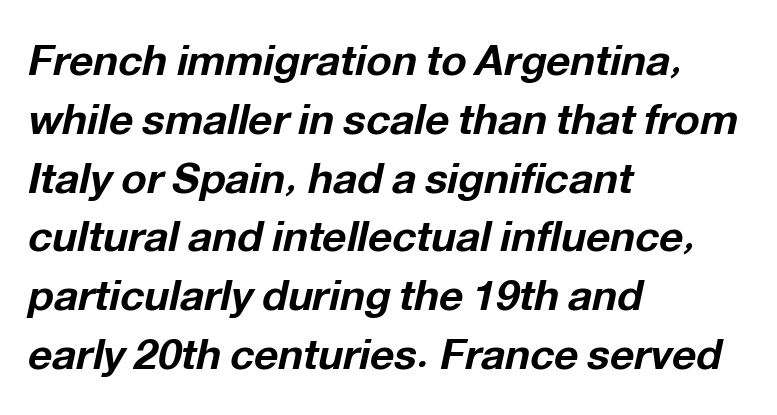
The letters advance in unequal steps, a hallmark of proportional type. Students, note that the glyphs here touch the page at normal intervals. Reading down the block, your eye returns to a fixed left position each line. The sample has been set heavy, in full bold.
